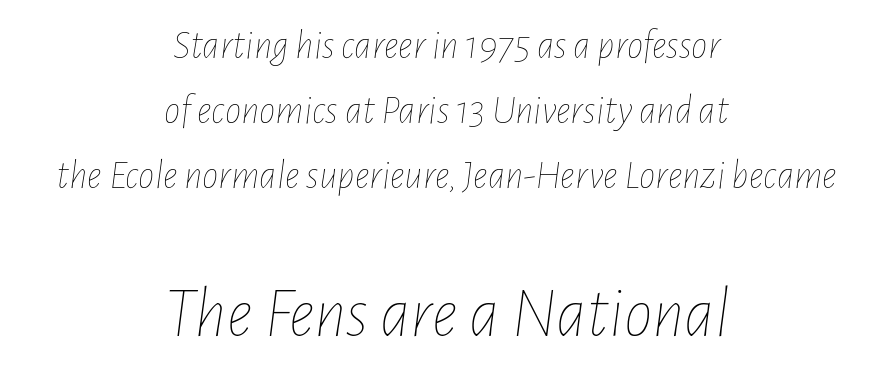
Size hierarchy here favors the trailing block over the leading one. Here the designer chose a conventional face with non-uniform glyph widths. Every row of glyphs is offset so its center matches the block's center. An italicized treatment has been applied to the whole sample. The strokes carry an ordinary text weight at most. The passage shown has conventional tracking throughout.
